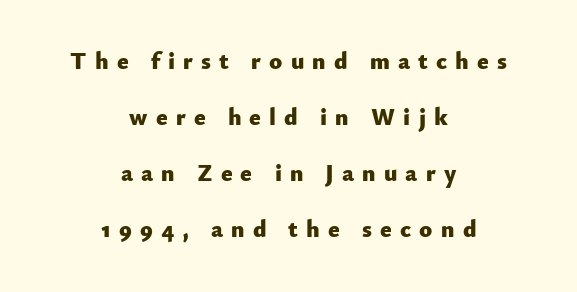
The image shows 24 px bold type, upright; set centered, loose line spacing (2.34x), unusually wide letter spacing (+0.34 em), not underlined.
